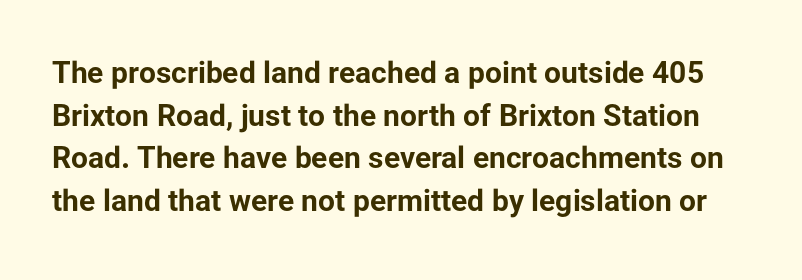
Q: Is the text bold? A: Yes.
Q: Is the text italic (slanted)? A: No, it is upright.
Q: Is the typeface a serif or a sans-serif typeface? A: Sans-serif.
Q: Is the text underlined? A: No.
Q: Is the spacing between letters normal or unusually wide? A: Normal.
Q: Is the spacing between lines tight, normal or loose? A: Normal.
Q: Width (condensed, normal, or wide)? A: Normal.
Q: Stroke contrast? A: Low.
Q: x-height? A: Medium.
Q: Monospaced? A: No.
